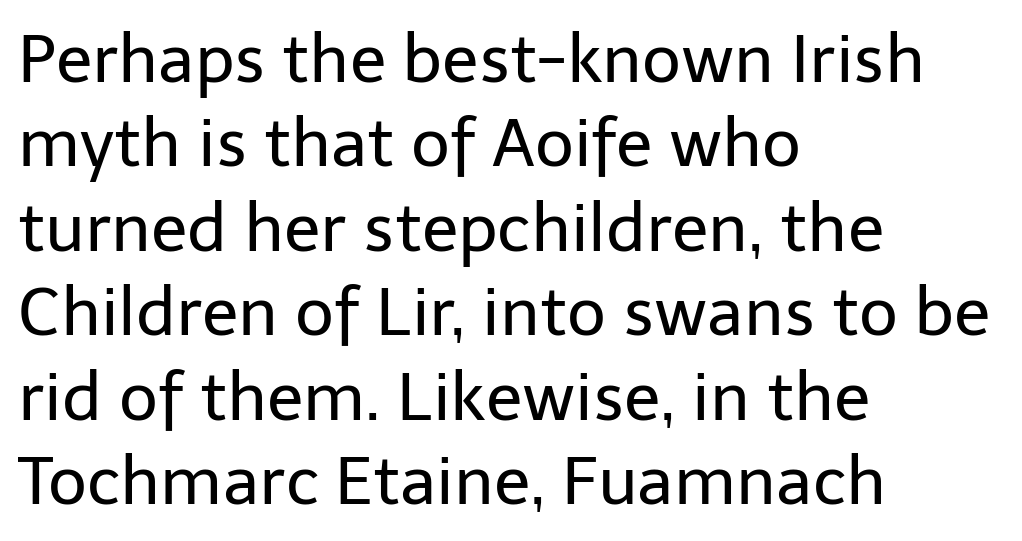
The space between consecutive lines is moderate. Think of a printed novel: that variable character pitch is what you see here. There is no visible air inserted between adjacent glyphs. The compositor pushed each line to the left boundary. Nobody drew a line under any word here. Look at the bottom of the vertical strokes: they stop flat, with no serifs.
